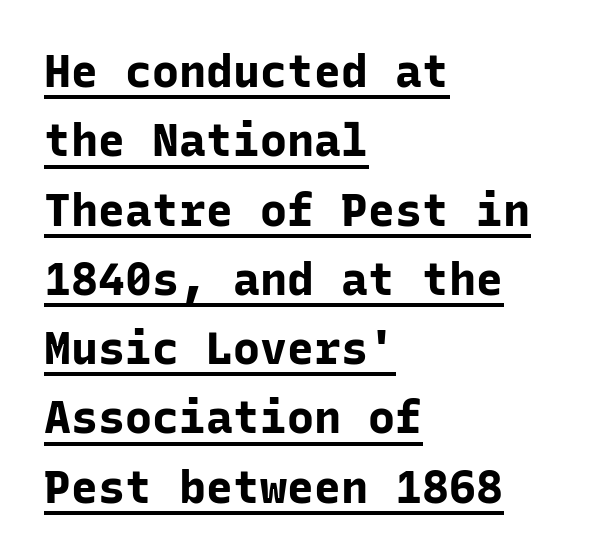
The image shows 45 px bold sans-serif type, upright, monospaced; set left-aligned, normal line spacing (1.54x), normal letter spacing, underlined; low stroke contrast and a medium x-height.
